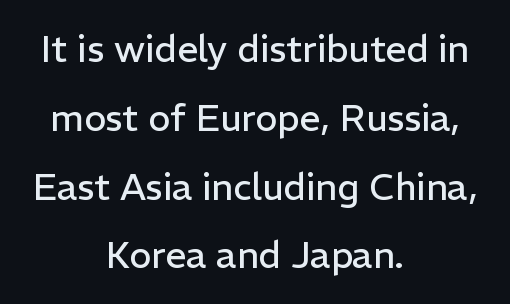
Leftover space on each line is divided equally before and after the words. Is this a fixed-width face? No — the glyphs have proportional, varying widths. The cut favours lightness, reaching ordinary text weight at its darkest. This sample uses an upright cut, with every glyph sitting square on the baseline.
